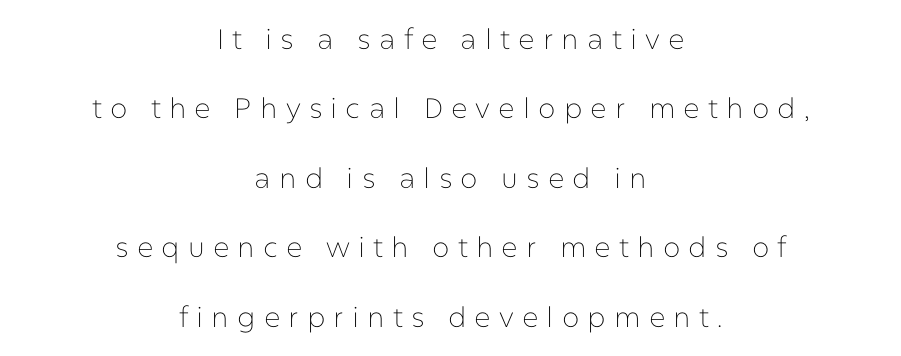
{"serif": "no", "italic": "no", "bold": "no", "weight": "thin", "width": "normal", "stroke_contrast": "low", "x_height": "medium", "monospaced": "no", "underline": "no", "align": "center", "line_spacing": "loose", "line_spacing_ratio": 2.48, "letter_spacing": "wide", "letter_spacing_em": 0.29, "glyph_px": 28}
